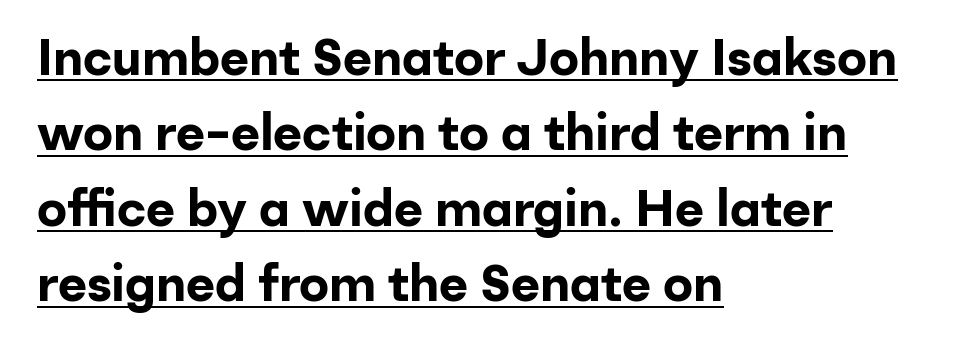
{"serif": "no", "italic": "no", "bold": "yes", "weight": "bold", "width": "normal", "stroke_contrast": "low", "x_height": "medium", "monospaced": "no", "underline": "yes", "align": "left", "line_spacing": "normal", "line_spacing_ratio": 1.51, "letter_spacing": "normal", "letter_spacing_em": 0.0, "glyph_px": 50}
